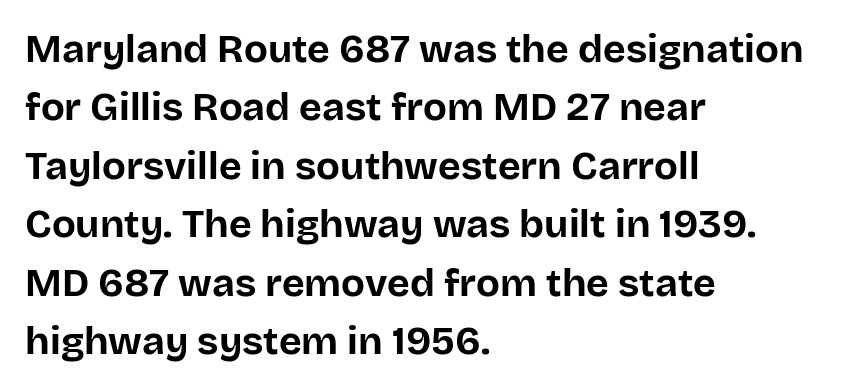
{"serif": "no", "italic": "no", "bold": "yes", "weight": "bold", "width": "normal", "stroke_contrast": "low", "x_height": "large", "monospaced": "no", "underline": "no", "align": "left", "line_spacing": "normal", "line_spacing_ratio": 1.5, "letter_spacing": "normal", "letter_spacing_em": 0.0, "glyph_px": 39}
